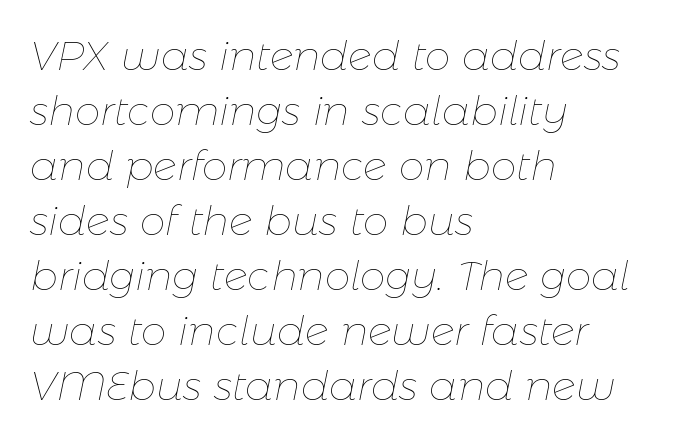
Default kerning and tracking; the words read as compact shapes. On a weight scale, this lands at 450 or below. If you drew a line through each stem, it would be angled. Leftover space on each line is placed entirely after the last word. This sample has the flowing, uneven cadence of proportional lettering. The block of text has a typical density, with ordinary space between rows.
